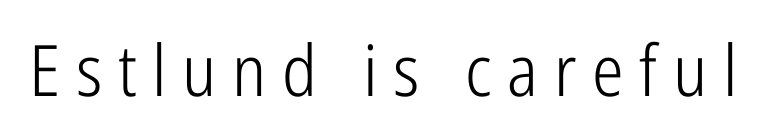
{"serif": "no", "italic": "no", "bold": "no", "weight": "light", "width": "condensed", "stroke_contrast": "low", "x_height": "medium", "monospaced": "no", "underline": "no", "letter_spacing": "wide", "letter_spacing_em": 0.22, "glyph_px": 71}
